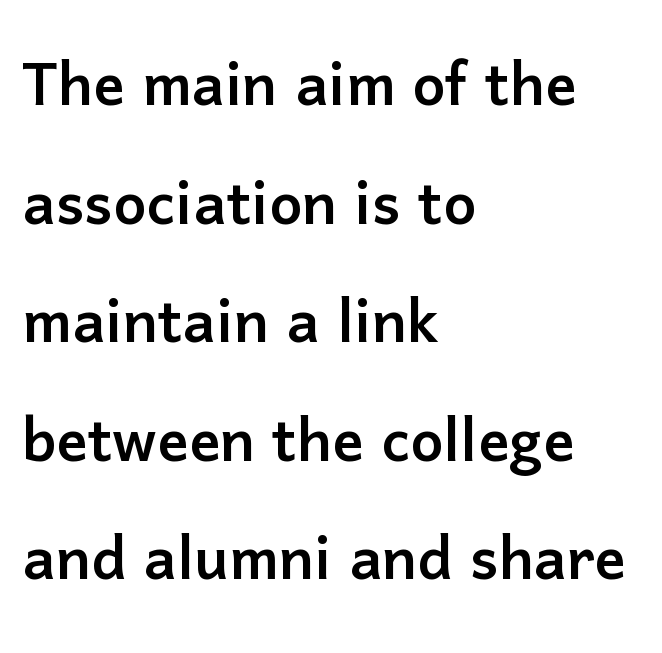
The vertical gap from one line to the next is medium. Caption: standard tracking, unaltered. Here the designer chose a conventional face with non-uniform glyph widths. Upright lettering throughout. This is sans-serif lettering, the kind often seen on screens and signage.
